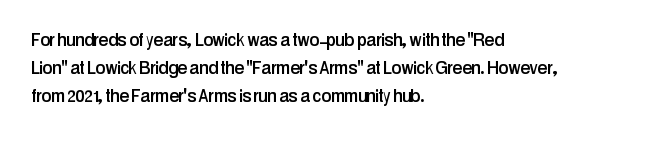
Style check: upright. Decoration check: the copy has no underline. The gaps between neighbouring characters are ordinary and unremarkable. This sample is left-justified, so line endings fall wherever the words run out. The rows are spaced the way most documents space them.
